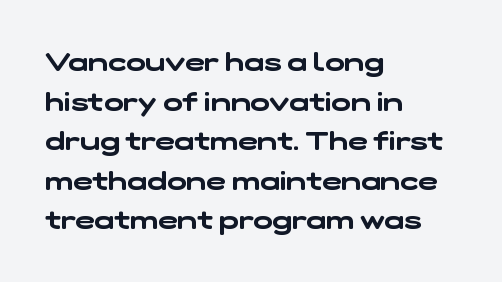
Q: Is the text underlined? A: No.
Q: How is the paragraph aligned? A: Left-aligned.
Q: Is the spacing between letters normal or unusually wide? A: Normal.
Q: Is the spacing between lines tight, normal or loose? A: Normal.
